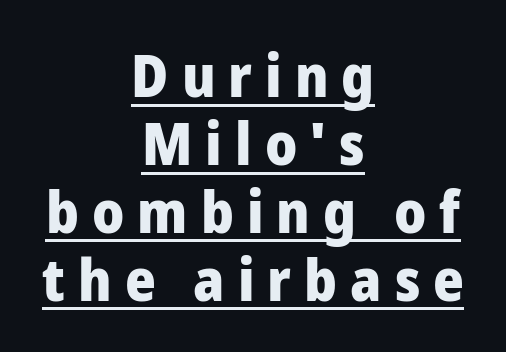
The image shows 59 px heavy sans-serif type, upright; set centered, tight line spacing (1.15x), unusually wide letter spacing (+0.22 em), underlined; low stroke contrast and a medium x-height.
